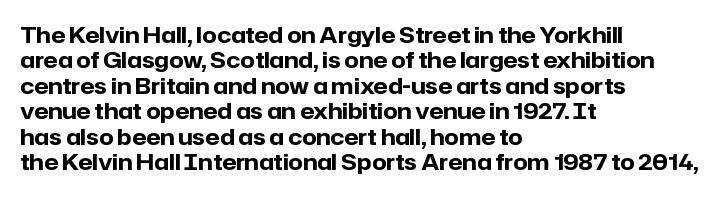
The gaps between neighbouring characters are ordinary and unremarkable. Heavy, bold letterforms. Posture: straight, roman, zero tilt. Caption: multi-line text, flush left, ragged right. Clear beneath every line of the passage.
